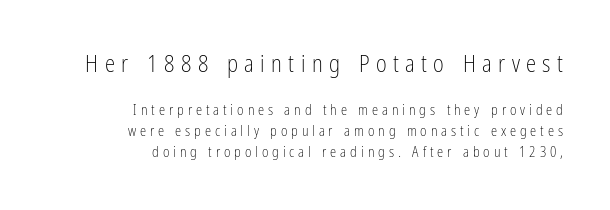
{"italic": "no", "bold": "no", "underline": "no", "align": "right", "line_spacing": "normal", "line_spacing_ratio": 1.51, "letter_spacing": "wide", "letter_spacing_em": 0.28, "larger_block": "first", "size_ratio": 1.64, "glyph_px": 23}
